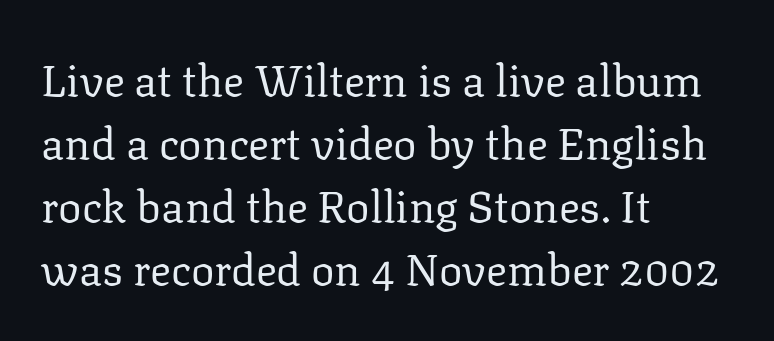
{"serif": "yes", "italic": "no", "bold": "no", "weight": "regular", "width": "normal", "stroke_contrast": "low", "x_height": "medium", "monospaced": "no", "underline": "no", "align": "left", "line_spacing": "normal", "line_spacing_ratio": 1.43, "letter_spacing": "normal", "letter_spacing_em": 0.0, "glyph_px": 44}
